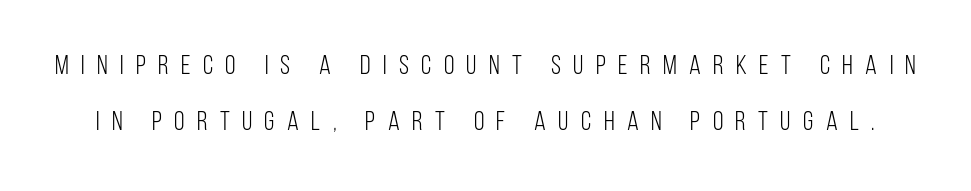
Q: Is the text bold? A: No.
Q: Is the text italic (slanted)? A: No, it is upright.
Q: Is the text underlined? A: No.
Q: Is the spacing between letters normal or unusually wide? A: Unusually wide.
Q: Is the spacing between lines tight, normal or loose? A: Loose.
